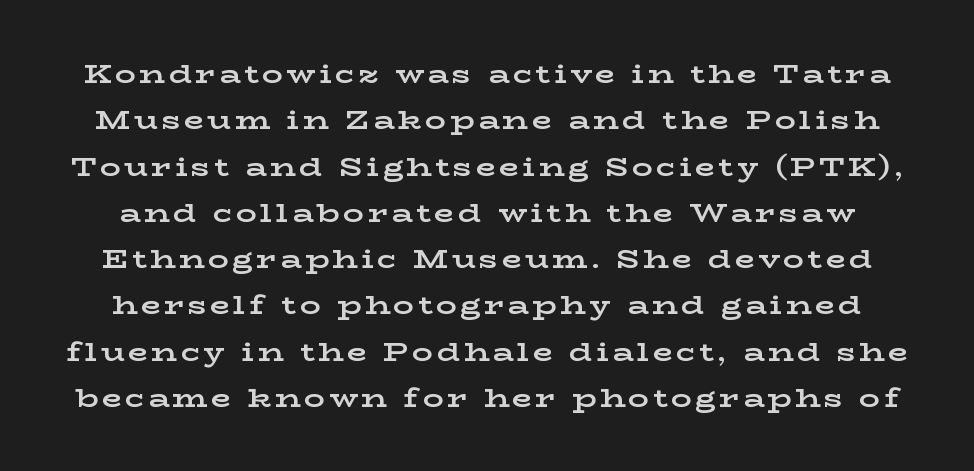
The image shows 26 px bold type, upright; set line spacing 1.78x, not underlined.
